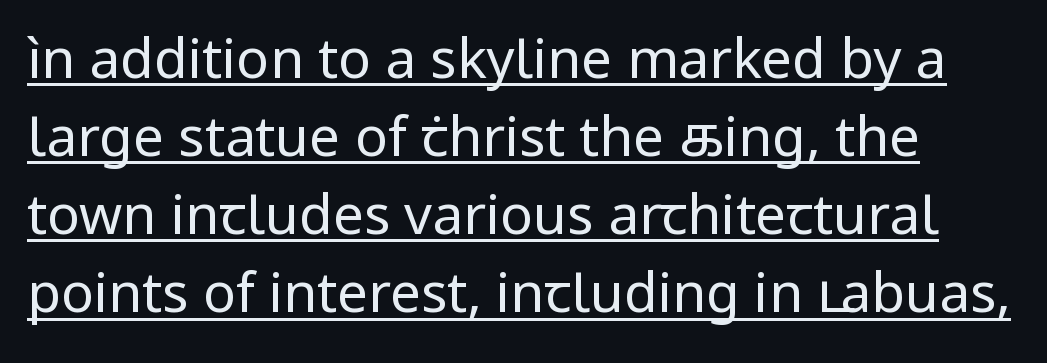
No extra tracking has been applied to these lines. Alignment: flush left. Is there much room between lines? A standard amount, neither cramped nor airy. The strokes carry an ordinary text weight at most. Unlike italic type, these characters show no tilt at all.
